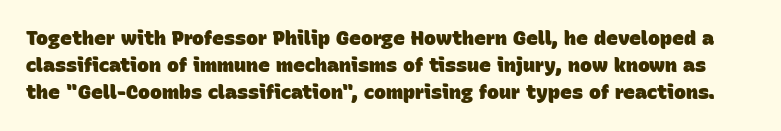
{"bold": "yes", "underline": "no", "line_spacing": "normal", "line_spacing_ratio": 1.36, "letter_spacing": "normal", "letter_spacing_em": 0.0, "glyph_px": 20}
